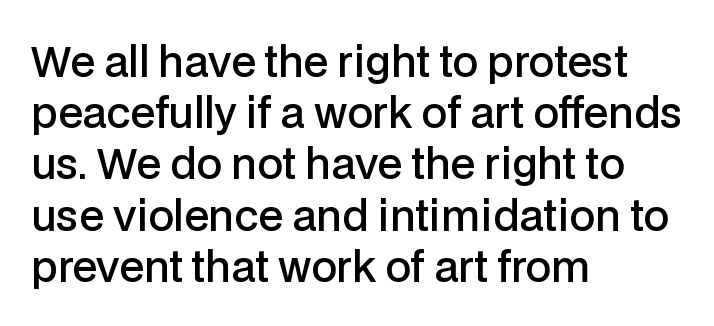
You could not count columns in this text — the font is proportionally spaced. Weight check: semibold — heavier than regular, not quite bold. The letters carry no serifs — their stems end cleanly without finishing strokes. Notice how the stems are strictly vertical — no italics here. Check the space under the baseline: it is left empty. This sample uses plain, unmodified letter spacing.
